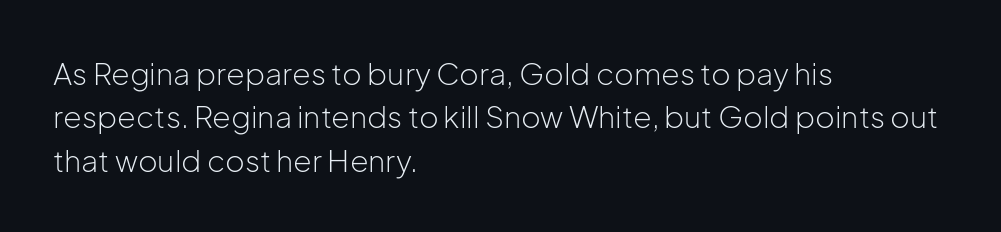
{"serif": "no", "italic": "no", "bold": "no", "weight": "light", "width": "normal", "stroke_contrast": "low", "x_height": "medium", "monospaced": "no", "underline": "no", "align": "left", "line_spacing": "normal", "line_spacing_ratio": 1.45, "letter_spacing": "normal", "letter_spacing_em": 0.0, "glyph_px": 30}
